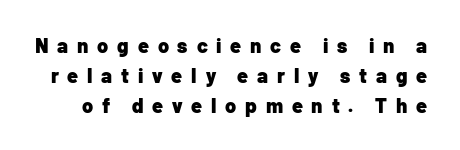
{"italic": "no", "bold": "yes", "underline": "no", "line_spacing": "normal", "line_spacing_ratio": 1.49, "letter_spacing": "wide", "letter_spacing_em": 0.44, "glyph_px": 20}
